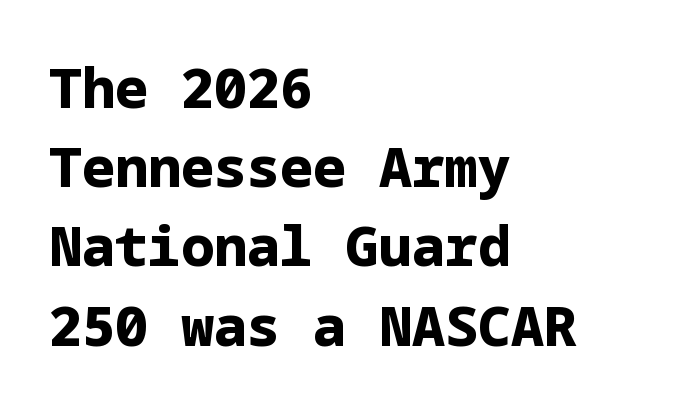
Q: Is the text bold? A: Yes.
Q: Is the text italic (slanted)? A: No, it is upright.
Q: Is the typeface a serif or a sans-serif typeface? A: Sans-serif.
Q: Is the text underlined? A: No.
Q: How is the paragraph aligned? A: Left-aligned.
Q: Is the spacing between letters normal or unusually wide? A: Normal.
Q: Is the spacing between lines tight, normal or loose? A: Normal.
Q: Width (condensed, normal, or wide)? A: Normal.
Q: Stroke contrast? A: Low.
Q: x-height? A: Medium.
